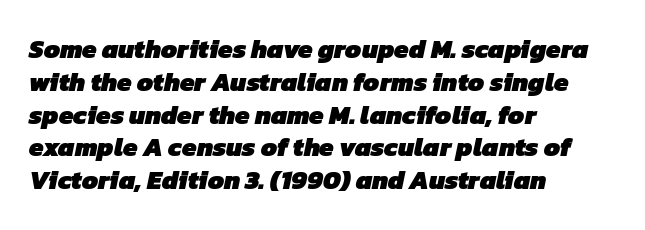
Q: Is the text bold? A: Yes.
Q: Is the text underlined? A: No.
Q: How is the paragraph aligned? A: Left-aligned.
Q: Is the spacing between letters normal or unusually wide? A: Normal.
Q: Is the spacing between lines tight, normal or loose? A: Normal.
